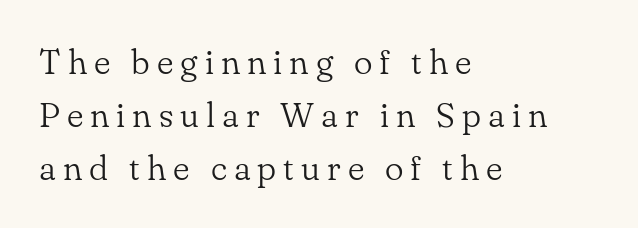
The image shows 35 px light serif type, upright; set left-aligned, normal line spacing (1.51x), unusually wide letter spacing (+0.2 em), not underlined; low stroke contrast and a small x-height.
